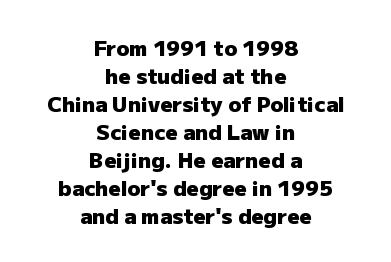
Q: Is the text bold? A: Yes.
Q: Is the text italic (slanted)? A: No, it is upright.
Q: Is the text underlined? A: No.
Q: How is the paragraph aligned? A: Centered.
Q: Is the spacing between letters normal or unusually wide? A: Normal.
Q: Is the spacing between lines tight, normal or loose? A: Normal.
